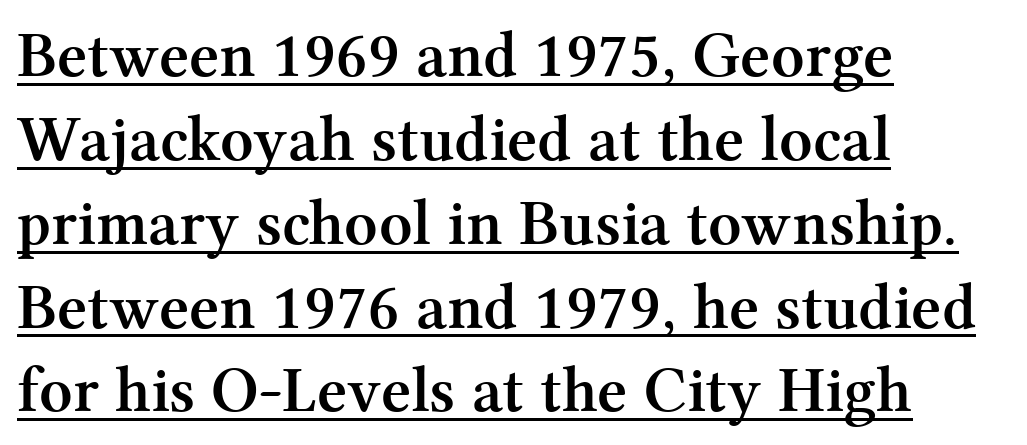
{"serif": "yes", "italic": "no", "bold": "yes", "weight": "semibold", "width": "normal", "stroke_contrast": "medium", "x_height": "medium", "monospaced": "no", "underline": "yes", "align": "left", "line_spacing": "normal", "line_spacing_ratio": 1.29, "letter_spacing": "normal", "letter_spacing_em": 0.0, "glyph_px": 65}
